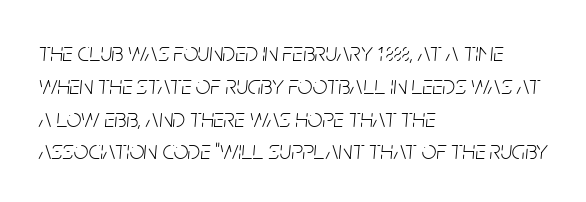
The image shows 26 px text type, italic (leaning right); set left-aligned, normal line spacing (1.26x), normal letter spacing, not underlined.
